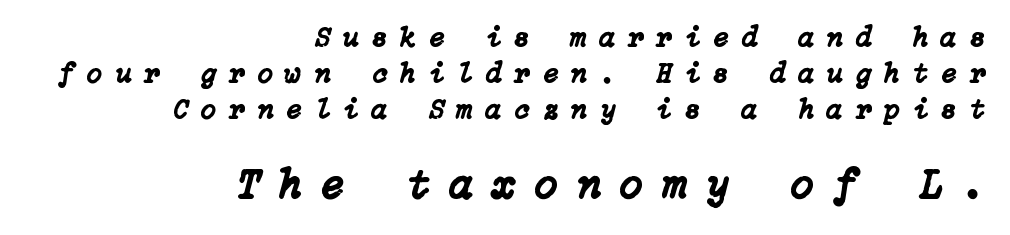
Underlining? Definitely not there. This sample uses expanded letter spacing, leaving extra air between glyphs. Line spacing here is normal. Between these two stacked blocks, the lower one wins on size. The letters are slanted; this is an italic face. Every row of glyphs terminates at an identical x-position on the right.
